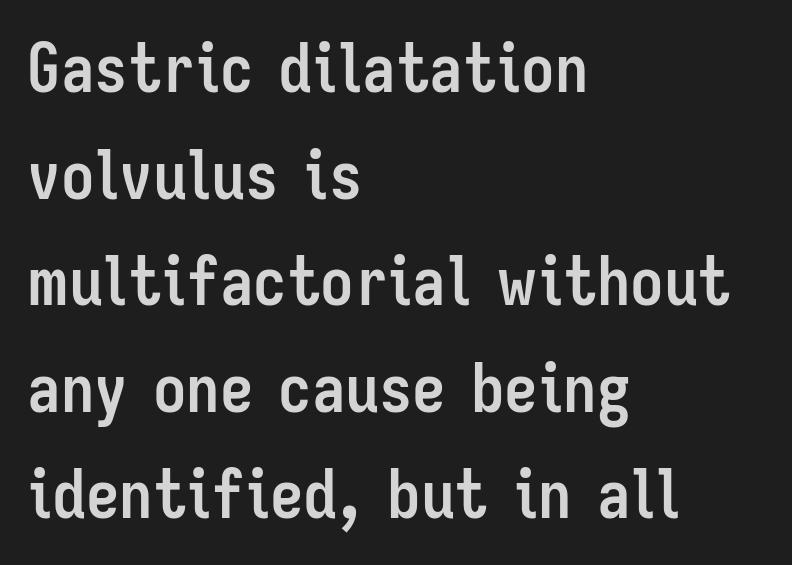
Plenty of ink on the page — the face is bold. Does the type have serifs? No, each stem ends abruptly. Leading matches the norm, producing a regular column. Unlike italic type, these characters show no tilt at all.
